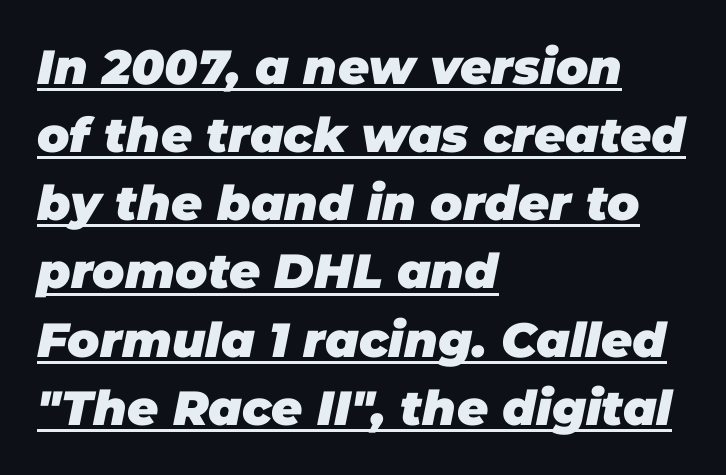
{"italic": "yes", "lean": "right", "slant_degrees": 11, "bold": "yes", "weight": "heavy", "width": "normal", "stroke_contrast": "low", "x_height": "large", "monospaced": "no", "underline": "yes", "align": "left", "line_spacing": "normal", "line_spacing_ratio": 1.42, "letter_spacing": "normal", "letter_spacing_em": 0.0, "glyph_px": 48}
